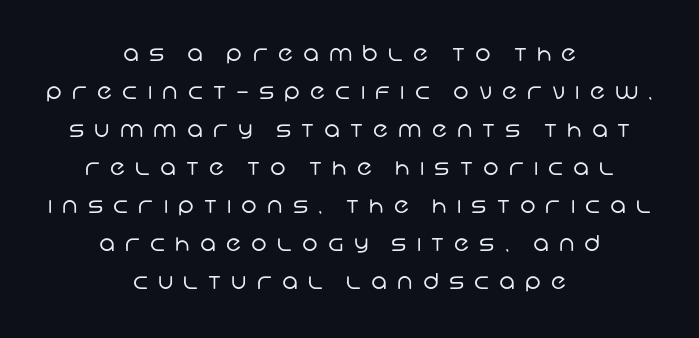
{"bold": "no", "underline": "no", "align": "center", "line_spacing_ratio": 1.73, "letter_spacing": "wide", "letter_spacing_em": 0.46, "glyph_px": 22}
